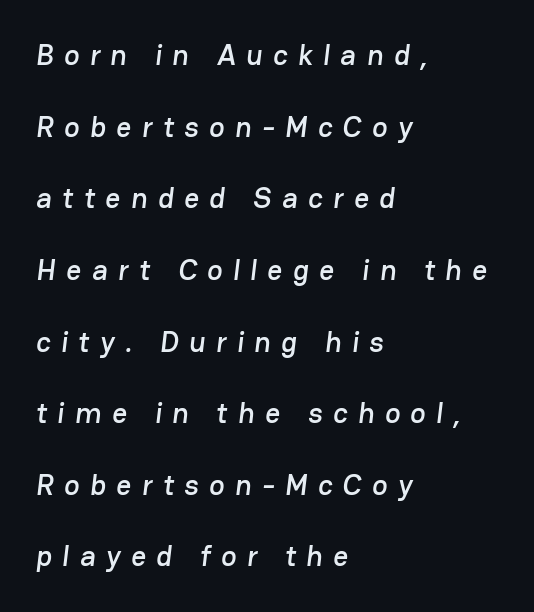
{"serif": "no", "width": "normal", "stroke_contrast": "low", "x_height": "medium", "monospaced": "no", "underline": "no", "align": "left", "line_spacing": "loose", "line_spacing_ratio": 2.47, "letter_spacing": "wide", "letter_spacing_em": 0.36, "glyph_px": 29}
